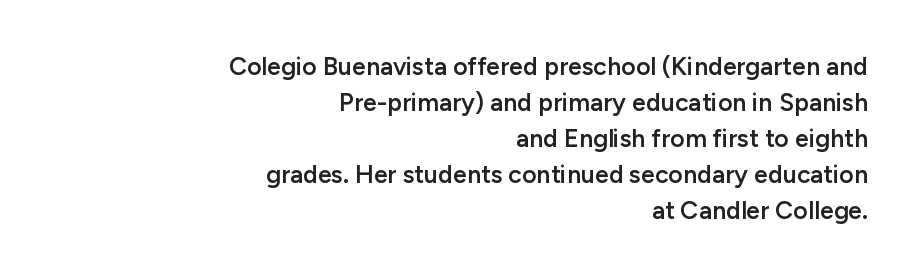
Q: Is the text bold? A: Semi-bold.
Q: Is the text italic (slanted)? A: No, it is upright.
Q: Is the text underlined? A: No.
Q: How is the paragraph aligned? A: Right-aligned.
Q: Is the spacing between letters normal or unusually wide? A: Normal.
Q: Is the spacing between lines tight, normal or loose? A: Normal.
